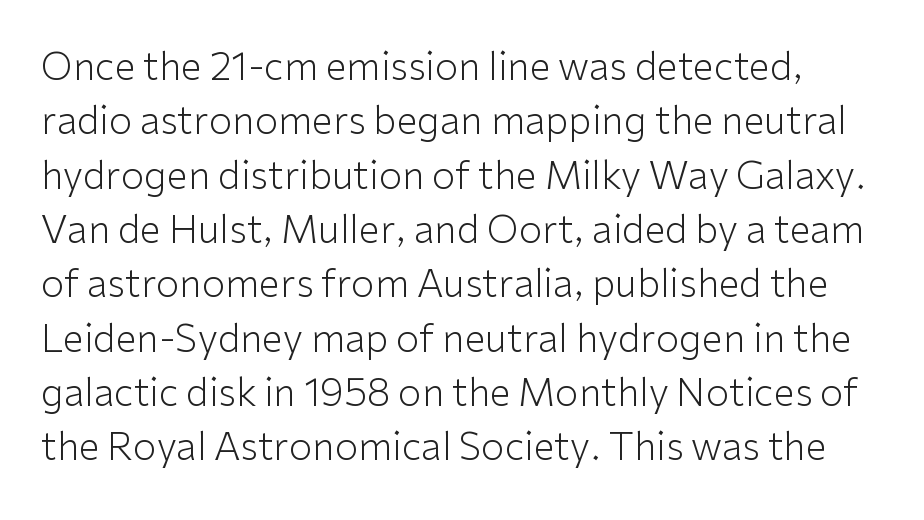
If you measured baseline to baseline, you'd find a middling distance. Font category for this specimen: sans-serif. On a weight scale, this lands at 450 or below. Honestly, the letter spacing is just normal — you wouldn't notice it.
